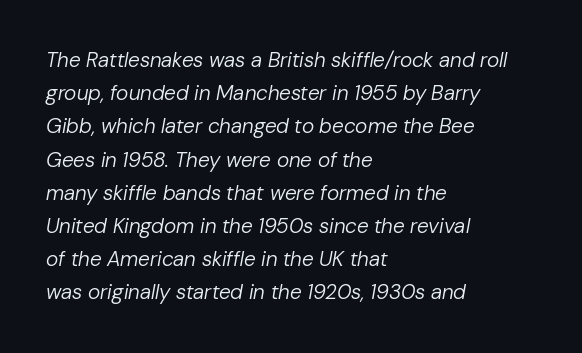
Q: Is the text bold? A: No.
Q: Is the text italic (slanted)? A: Yes, it leans right by about 10 degrees.
Q: Is the text underlined? A: No.
Q: How is the paragraph aligned? A: Left-aligned.
Q: Is the spacing between letters normal or unusually wide? A: Normal.
Q: Is the spacing between lines tight, normal or loose? A: Normal.
